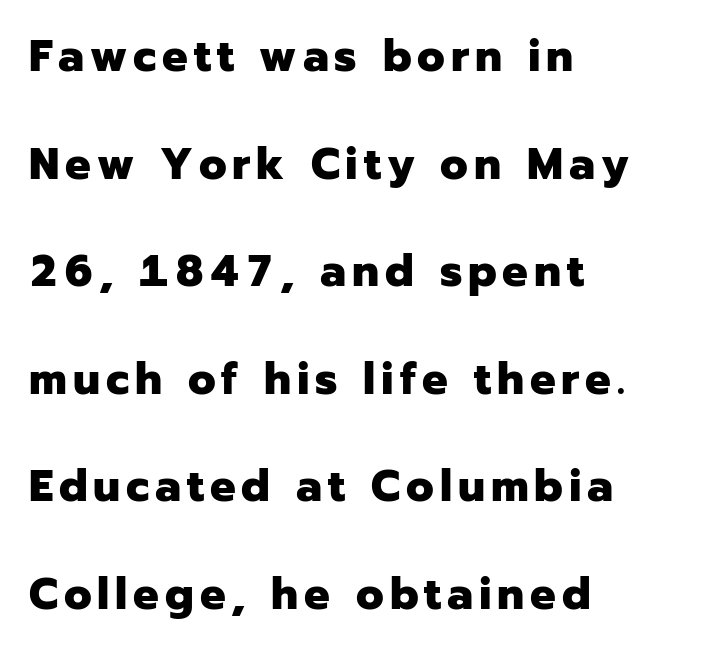
Q: Is the text bold? A: Yes.
Q: Is the text italic (slanted)? A: No, it is upright.
Q: Is the typeface a serif or a sans-serif typeface? A: Sans-serif.
Q: Is the text underlined? A: No.
Q: How is the paragraph aligned? A: Left-aligned.
Q: Is the spacing between lines tight, normal or loose? A: Loose.
Q: Width (condensed, normal, or wide)? A: Normal.
Q: Stroke contrast? A: Low.
Q: x-height? A: Medium.
Q: Monospaced? A: No.
